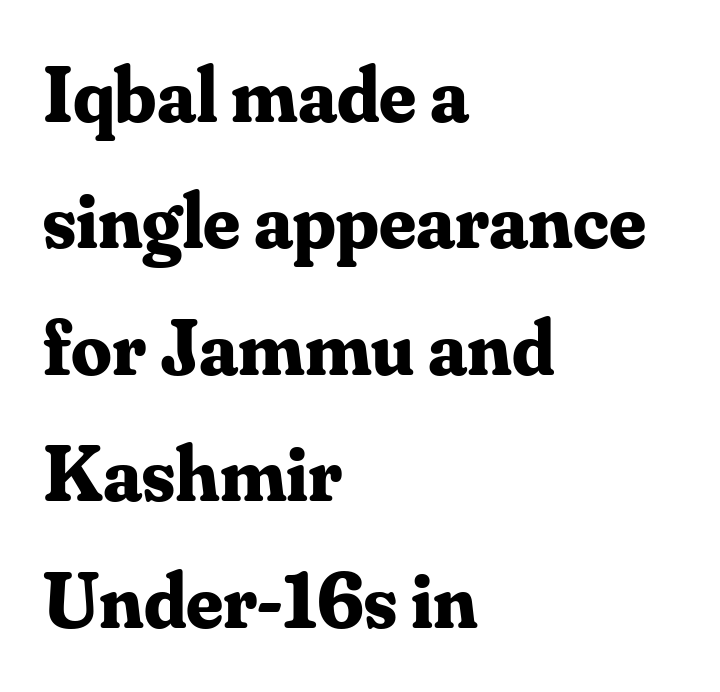
{"serif": "yes", "italic": "no", "bold": "yes", "weight": "bold", "width": "normal", "stroke_contrast": "medium", "x_height": "small", "monospaced": "no", "underline": "no", "align": "left", "line_spacing": "normal", "line_spacing_ratio": 1.58, "letter_spacing": "normal", "letter_spacing_em": 0.0, "glyph_px": 80}
